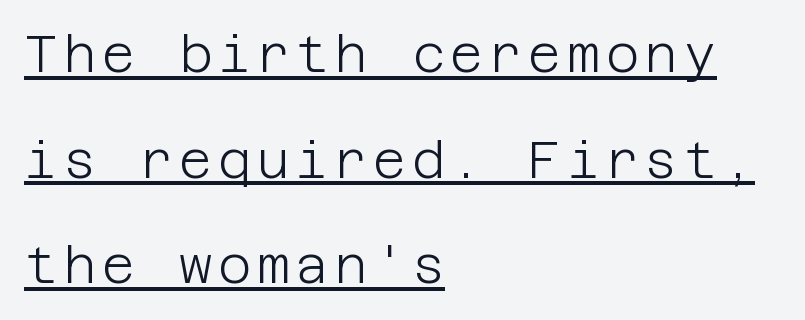
The image shows 51 px light sans-serif type, upright; set left-aligned, loose line spacing (2.07x), underlined; low stroke contrast and a large x-height.
